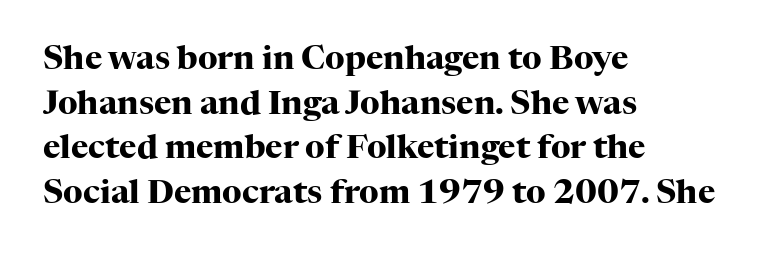
{"serif": "yes", "italic": "no", "bold": "yes", "weight": "heavy", "width": "normal", "stroke_contrast": "high", "x_height": "medium", "monospaced": "no", "underline": "no", "align": "left", "line_spacing": "normal", "line_spacing_ratio": 1.35, "letter_spacing": "normal", "letter_spacing_em": 0.0, "glyph_px": 33}
